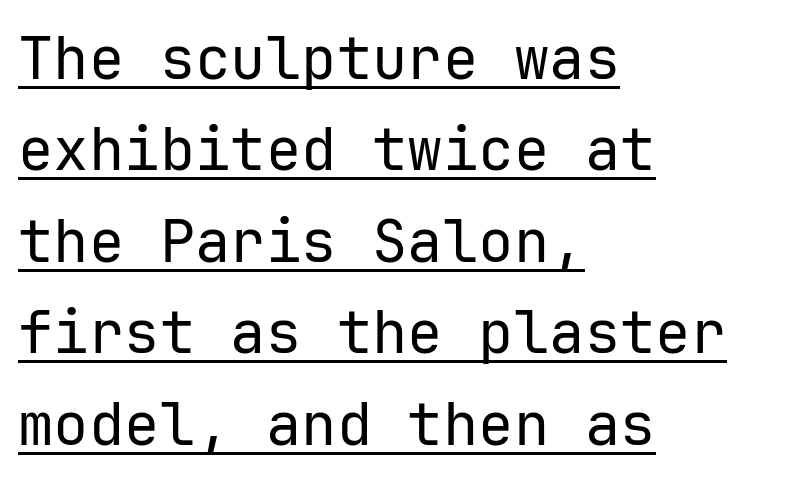
Q: Is the text bold? A: No.
Q: Is the text italic (slanted)? A: No, it is upright.
Q: Is the typeface a serif or a sans-serif typeface? A: Sans-serif.
Q: Is the text underlined? A: Yes.
Q: How is the paragraph aligned? A: Left-aligned.
Q: Is the spacing between letters normal or unusually wide? A: Normal.
Q: Is the spacing between lines tight, normal or loose? A: Normal.
Q: Width (condensed, normal, or wide)? A: Normal.
Q: Stroke contrast? A: Low.
Q: x-height? A: Medium.
Q: Monospaced? A: Yes.
